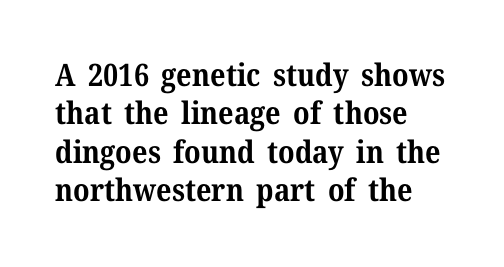
The image shows 31 px bold serif type, upright; set left-aligned, line spacing 1.24x, normal letter spacing, not underlined; medium stroke contrast and a medium x-height.
